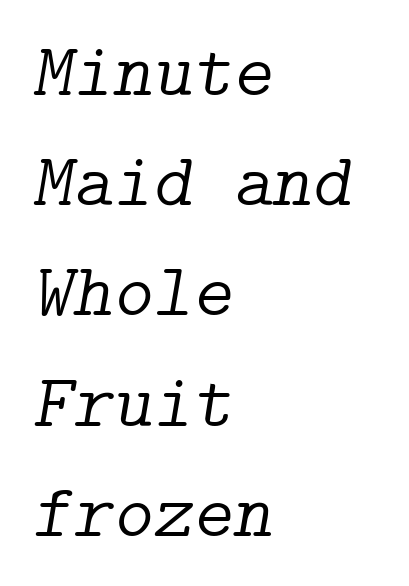
Glance below the letters and you will spot only blank space. Unlike a clean sans, this face finishes its strokes with serifs. This sample uses an oblique cut, with every glyph tilted off the vertical. One glance says typical: line gaps are just what's usual.
